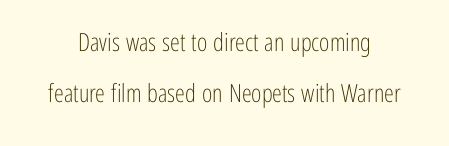
{"italic": "no", "bold": "no", "underline": "no", "line_spacing": "loose", "line_spacing_ratio": 2.03, "letter_spacing": "normal", "letter_spacing_em": 0.0, "glyph_px": 25}
